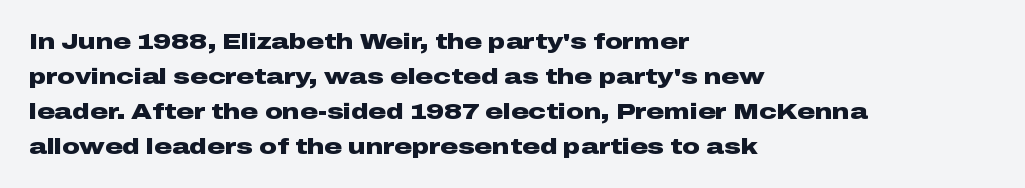
Q: Is the text bold? A: Yes.
Q: Is the text italic (slanted)? A: No, it is upright.
Q: Is the text underlined? A: No.
Q: How is the paragraph aligned? A: Left-aligned.
Q: Is the spacing between letters normal or unusually wide? A: Normal.
Q: Is the spacing between lines tight, normal or loose? A: Normal.
